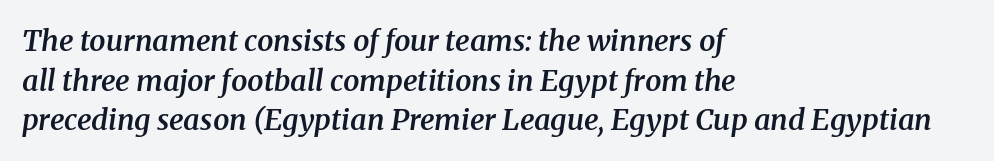
Any mark beneath the type? The region is blank. The passage shown is typeset with a serif family. The text carries the slant typical of an italic or oblique font. Horizontal alignment here is leftward, the default for most running prose.
